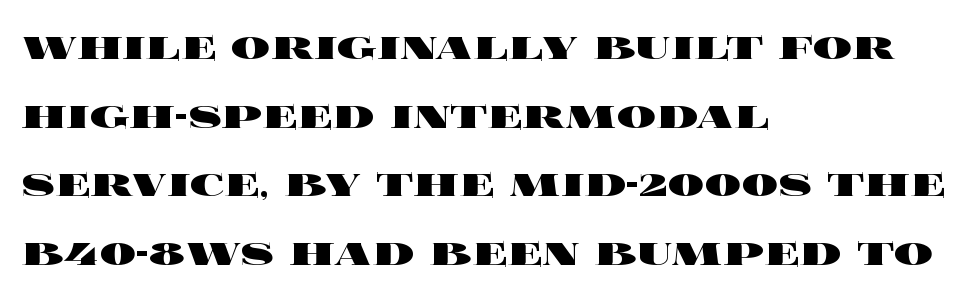
{"italic": "no", "bold": "yes", "weight": "heavy", "width": "wide", "x_height": "large", "monospaced": "no", "underline": "no", "align": "left", "line_spacing": "normal", "line_spacing_ratio": 1.4, "letter_spacing": "normal", "letter_spacing_em": 0.0, "glyph_px": 49}
